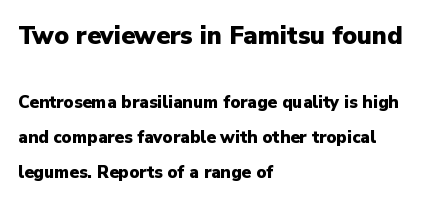
These two chunks differ in scale, with the top chunk taking the larger measure. These lines keep a tight, regular rhythm from letter to letter. Posture: upright roman. Successive baselines arrive slowly, with a big drop between each.
